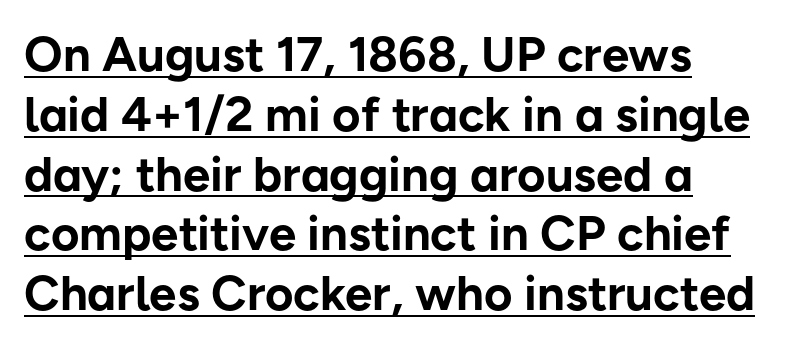
The image shows 49 px bold sans-serif type, upright; set left-aligned, line spacing 1.22x, normal letter spacing, underlined; low stroke contrast and a medium x-height.
